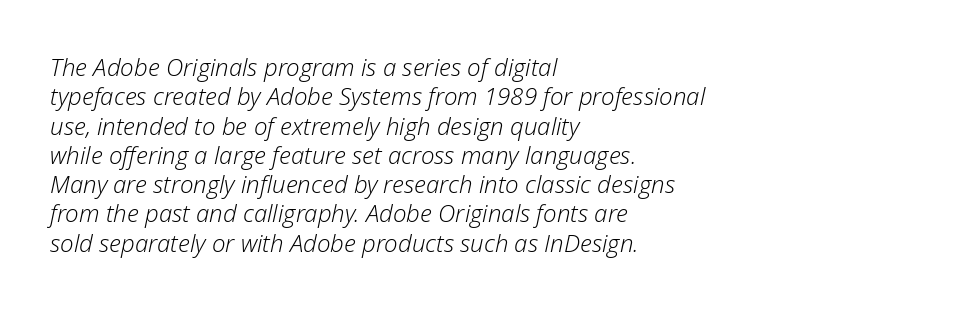
{"italic": "yes", "lean": "right", "slant_degrees": 12, "bold": "no", "underline": "no", "align": "left", "line_spacing_ratio": 1.22, "letter_spacing": "normal", "letter_spacing_em": 0.0, "glyph_px": 24}
